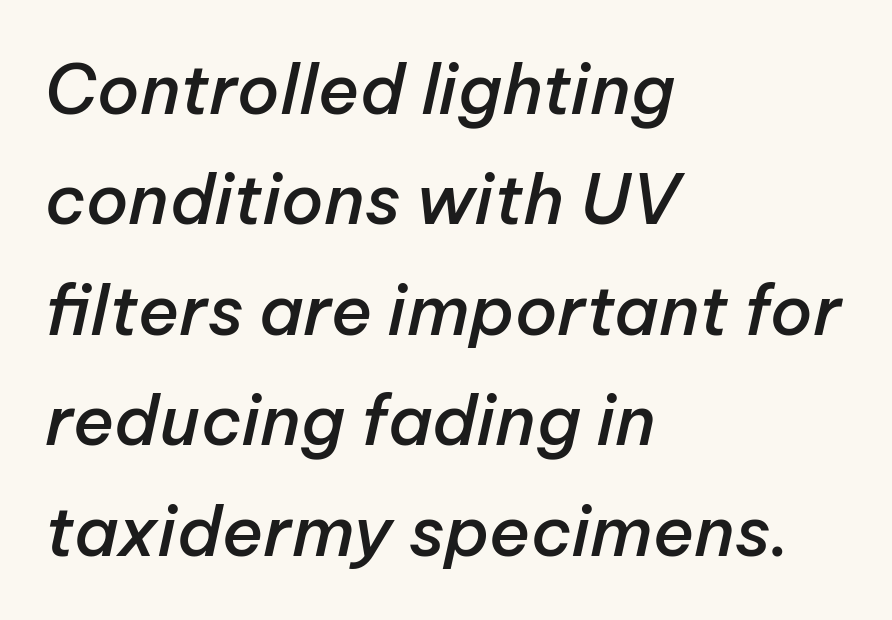
{"italic": "yes", "lean": "right", "slant_degrees": 12, "bold": "semi", "weight": "semibold", "width": "normal", "stroke_contrast": "low", "x_height": "medium", "monospaced": "no", "underline": "no", "align": "left", "line_spacing": "normal", "line_spacing_ratio": 1.6, "letter_spacing": "normal", "letter_spacing_em": 0.0, "glyph_px": 69}
